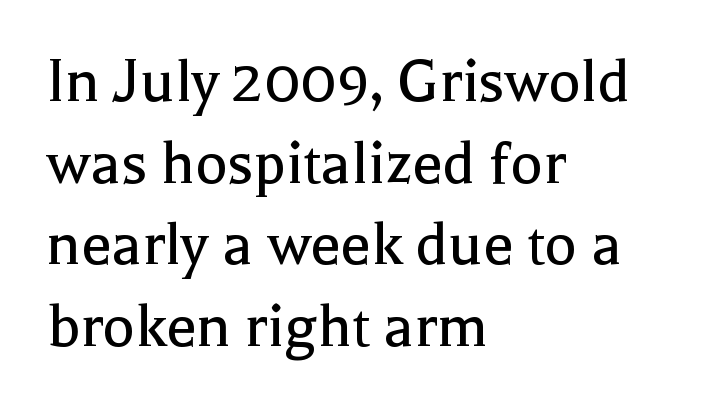
Q: Is the text bold? A: No.
Q: Is the text italic (slanted)? A: No, it is upright.
Q: Is the typeface a serif or a sans-serif typeface? A: Serif.
Q: Is the text underlined? A: No.
Q: How is the paragraph aligned? A: Left-aligned.
Q: Is the spacing between letters normal or unusually wide? A: Normal.
Q: Width (condensed, normal, or wide)? A: Normal.
Q: x-height? A: Medium.
Q: Monospaced? A: No.
